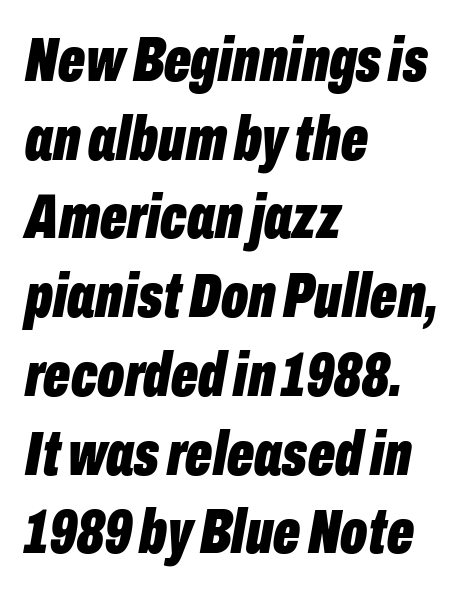
{"italic": "yes", "lean": "right", "slant_degrees": 10, "bold": "yes", "weight": "bold", "width": "condensed", "stroke_contrast": "low", "x_height": "medium", "monospaced": "no", "underline": "no", "align": "left", "line_spacing": "normal", "line_spacing_ratio": 1.25, "letter_spacing": "normal", "letter_spacing_em": 0.0, "glyph_px": 63}
